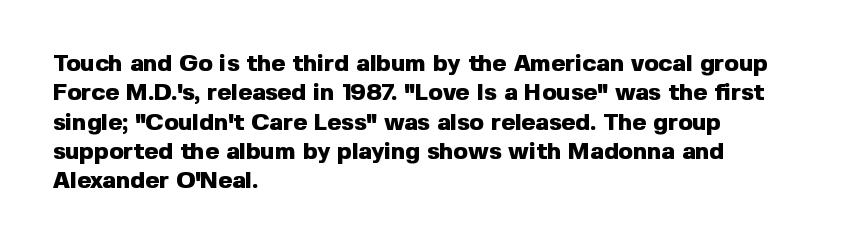
The image shows 24 px bold type, upright; set left-aligned, line spacing 1.22x, normal letter spacing, not underlined.
